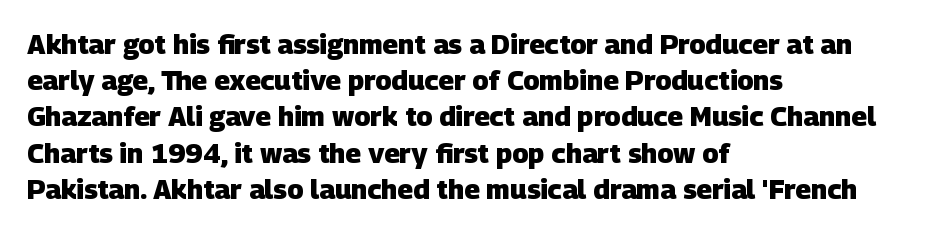
The image shows 27 px bold type; set left-aligned, normal line spacing (1.34x), normal letter spacing, not underlined.
